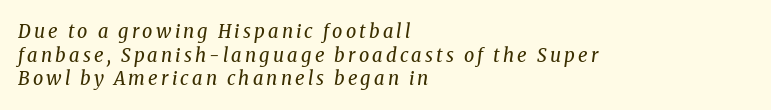
{"italic": "yes", "lean": "right", "slant_degrees": 8, "bold": "no", "underline": "no", "align": "left", "line_spacing_ratio": 1.18, "glyph_px": 20}
